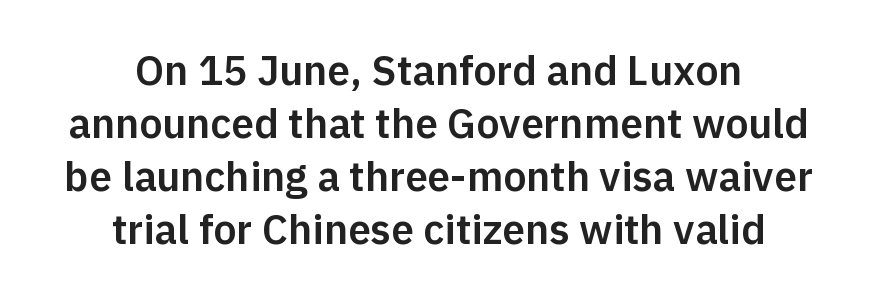
Q: Is the text italic (slanted)? A: No, it is upright.
Q: Is the typeface a serif or a sans-serif typeface? A: Sans-serif.
Q: Is the text underlined? A: No.
Q: How is the paragraph aligned? A: Centered.
Q: Is the spacing between letters normal or unusually wide? A: Normal.
Q: Is the spacing between lines tight, normal or loose? A: Normal.
Q: Width (condensed, normal, or wide)? A: Normal.
Q: Stroke contrast? A: Low.
Q: x-height? A: Medium.
Q: Monospaced? A: No.
